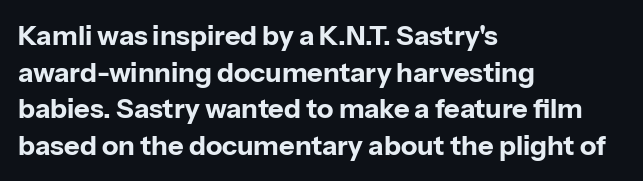
Casual observation: everything's shoved over to the left. Look at the tracking — it's just the regular setting, nothing added. The rendering uses a moderate line-height, typical for paragraphs. Decoration check: the copy has no underline. The face used here has the dense, thick strokes of a bold. The typography opts for an upright posture over an oblique one.
